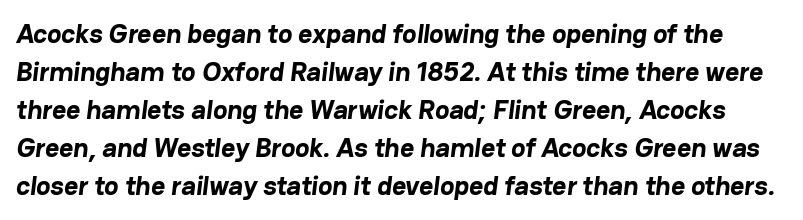
The image shows 27 px bold type; set normal line spacing (1.41x), normal letter spacing, not underlined.
